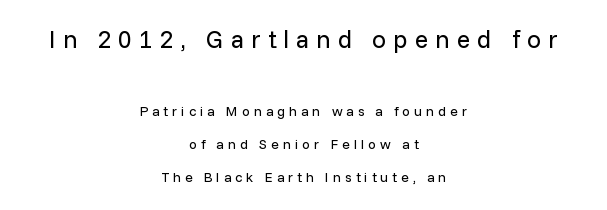
The image shows 25 px text type, upright; set centered, loose line spacing (2.36x), unusually wide letter spacing (+0.28 em), not underlined; the first (top) block is 1.79x larger.
